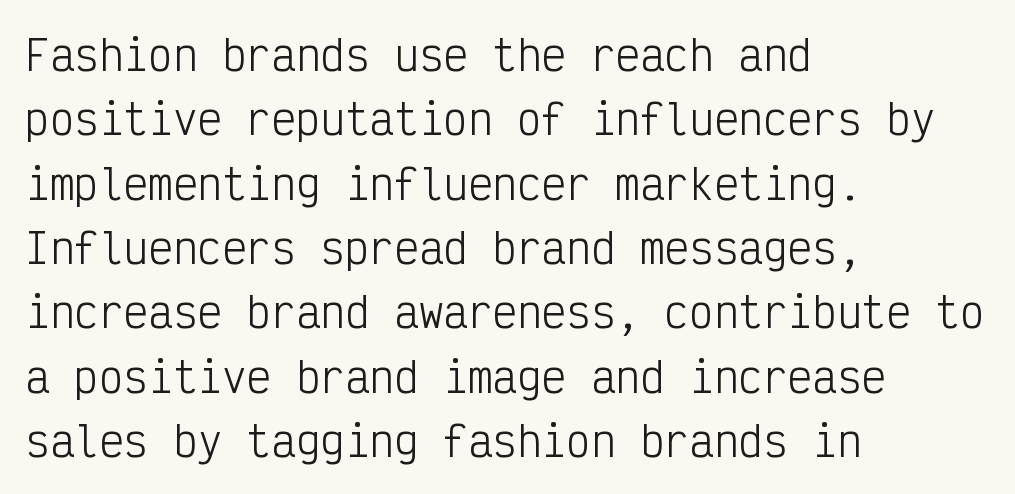
{"serif": "no", "italic": "no", "bold": "no", "weight": "light", "width": "condensed", "stroke_contrast": "low", "x_height": "medium", "monospaced": "yes", "underline": "no", "align": "left", "line_spacing": "normal", "line_spacing_ratio": 1.57, "letter_spacing": "normal", "letter_spacing_em": 0.0, "glyph_px": 41}
